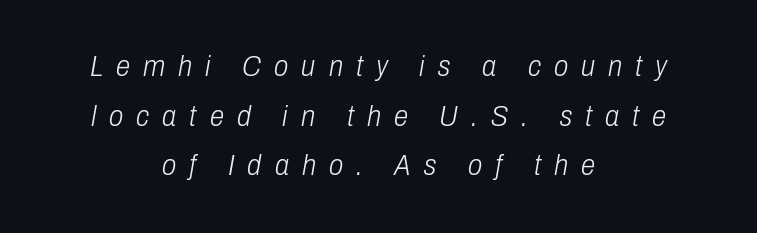
Q: Is the text bold? A: No.
Q: Is the text italic (slanted)? A: Yes, it leans right by about 10 degrees.
Q: Is the text underlined? A: No.
Q: How is the paragraph aligned? A: Centered.
Q: Is the spacing between letters normal or unusually wide? A: Unusually wide.
Q: Width (condensed, normal, or wide)? A: Condensed.
Q: Stroke contrast? A: Low.
Q: x-height? A: Medium.
Q: Monospaced? A: No.
